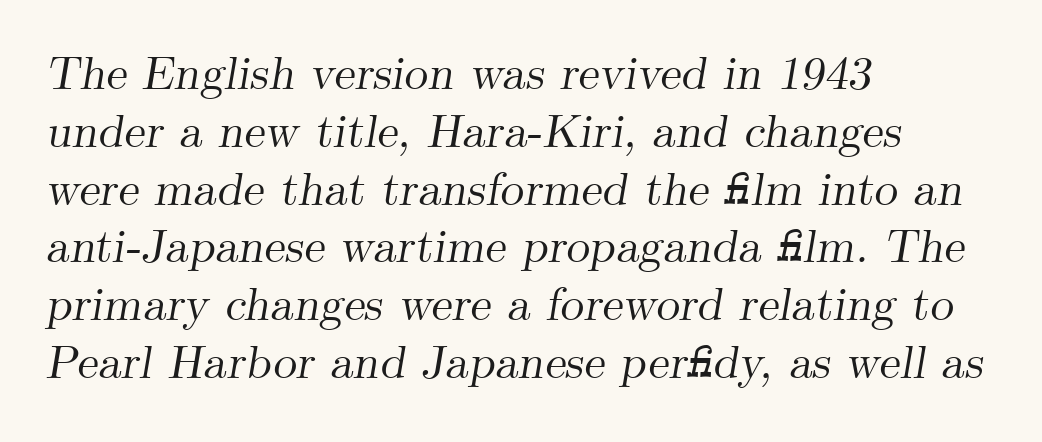
{"serif": "yes", "italic": "yes", "lean": "right", "slant_degrees": 9, "width": "normal", "stroke_contrast": "medium", "x_height": "small", "monospaced": "no", "underline": "no", "align": "left", "line_spacing_ratio": 1.23, "letter_spacing": "normal", "letter_spacing_em": 0.0, "glyph_px": 47}
